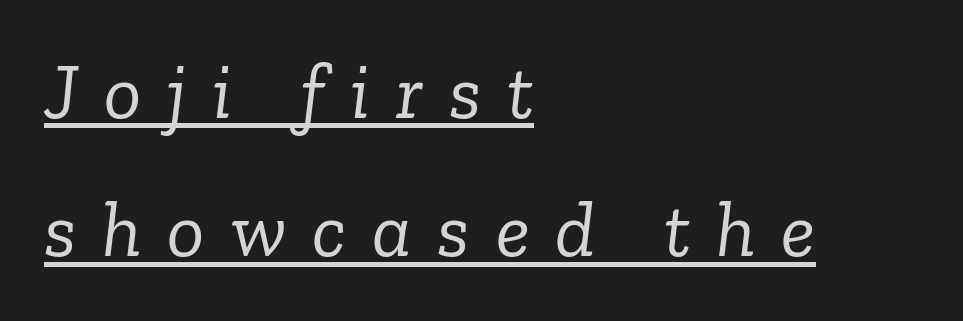
{"serif": "yes", "italic": "yes", "lean": "right", "slant_degrees": 6, "bold": "no", "weight": "light", "width": "normal", "stroke_contrast": "low", "x_height": "medium", "monospaced": "no", "underline": "yes", "align": "left", "line_spacing_ratio": 1.77, "letter_spacing": "wide", "letter_spacing_em": 0.33, "glyph_px": 78}
